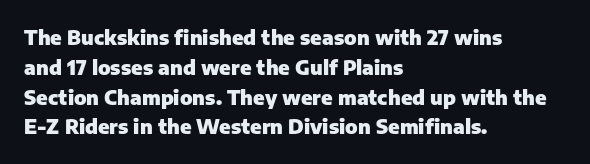
{"italic": "no", "bold": "yes", "underline": "no", "align": "left", "line_spacing": "normal", "line_spacing_ratio": 1.49, "letter_spacing": "normal", "letter_spacing_em": 0.0, "glyph_px": 20}
